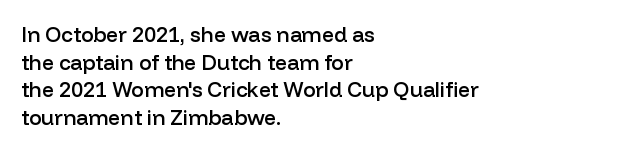
This sample uses plain, unmodified letter spacing. The foot of each line stays bare and open. The leading is moderate, giving the passage an even texture. A somewhat darkened texture: the type is semibold rather than bold.
